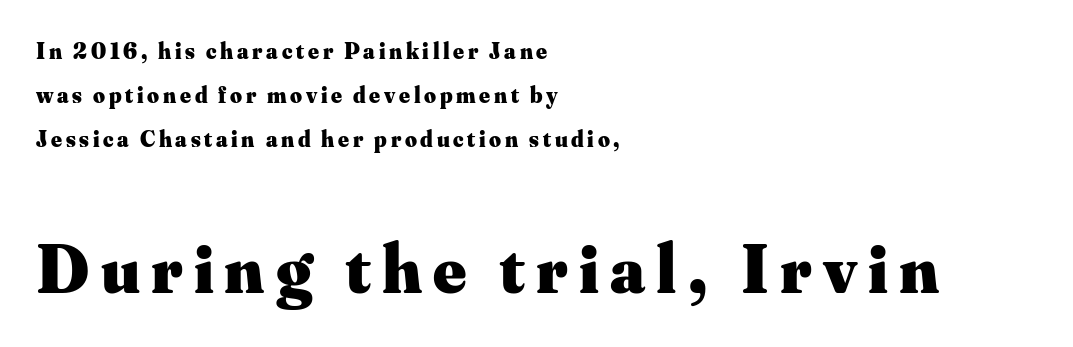
The image shows 70 px heavy serif type, upright; set left-aligned, loose line spacing (1.91x), not underlined; the second (bottom) block is 3.04x larger; medium stroke contrast and a small x-height.
